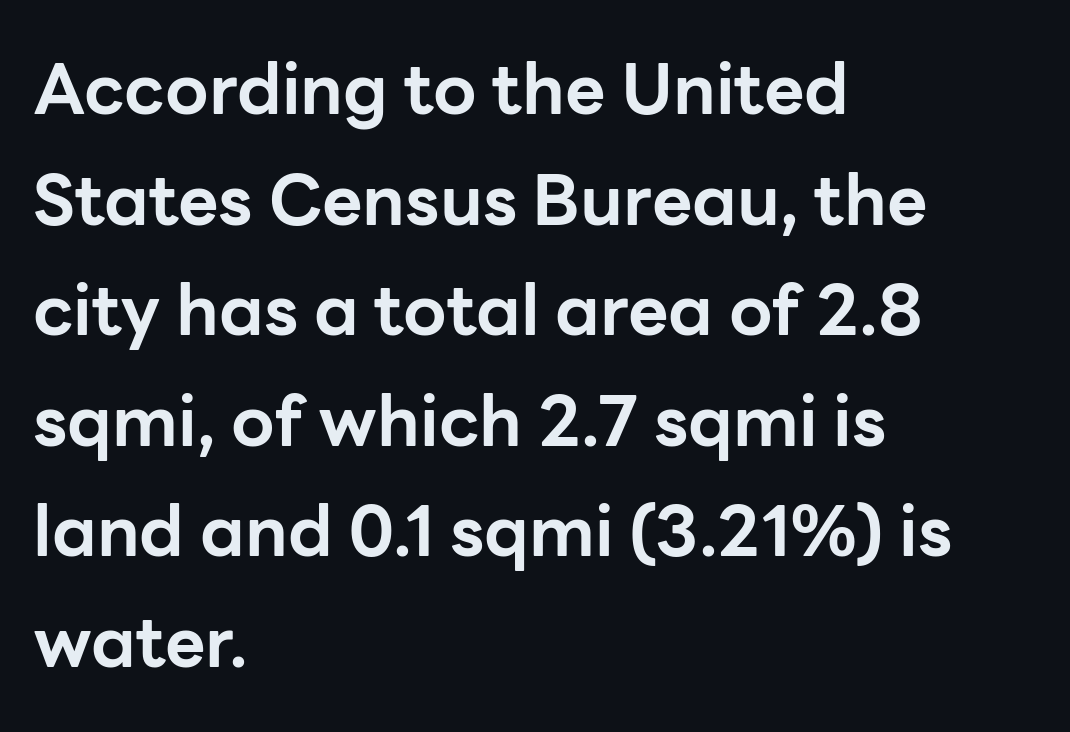
Q: Is the text bold? A: Yes.
Q: Is the text italic (slanted)? A: No, it is upright.
Q: Is the typeface a serif or a sans-serif typeface? A: Sans-serif.
Q: Is the text underlined? A: No.
Q: How is the paragraph aligned? A: Left-aligned.
Q: Is the spacing between letters normal or unusually wide? A: Normal.
Q: Is the spacing between lines tight, normal or loose? A: Normal.
Q: Width (condensed, normal, or wide)? A: Normal.
Q: Stroke contrast? A: Low.
Q: x-height? A: Medium.
Q: Monospaced? A: No.
